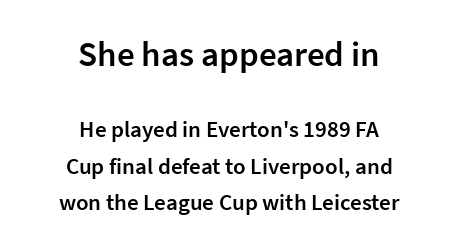
The image shows 35 px semibold sans-serif type, upright; set centered, normal line spacing (1.58x), normal letter spacing, not underlined; the first (top) block is 1.52x larger; low stroke contrast and a medium x-height.
